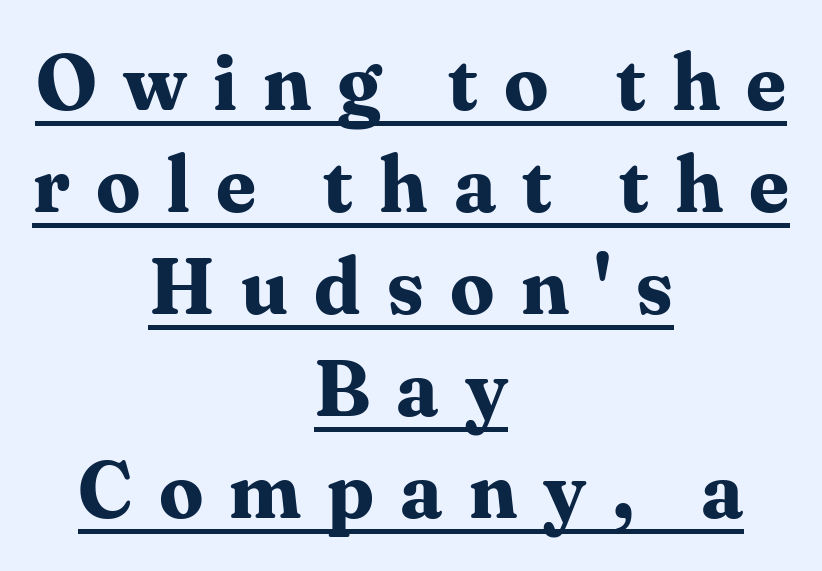
{"serif": "yes", "italic": "no", "bold": "yes", "weight": "bold", "width": "normal", "stroke_contrast": "medium", "x_height": "medium", "monospaced": "no", "underline": "yes", "align": "center", "line_spacing": "normal", "line_spacing_ratio": 1.29, "letter_spacing": "wide", "letter_spacing_em": 0.33, "glyph_px": 79}
